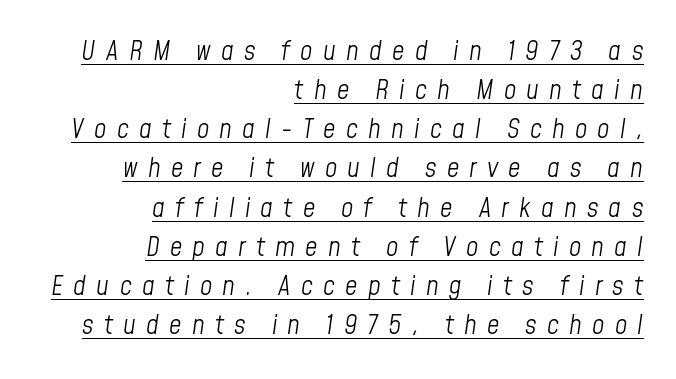
The font's italic variant was chosen for this text. The typesetter has applied underlining to the passage shown. Vertical stems look standard width or narrower in stroke. Right-aligned paragraph, ragged on the left. If you measured baseline to baseline, you'd find a middling distance. The passage shown has open, widely tracked lettering throughout.
